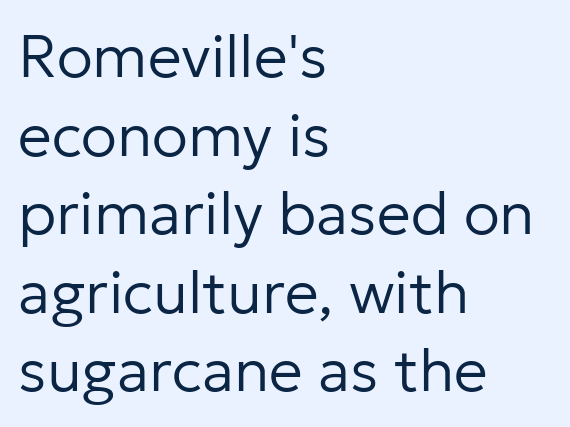
The image shows 60 px regular-weight sans-serif type, upright; set left-aligned, normal line spacing (1.31x), normal letter spacing, not underlined; low stroke contrast and a medium x-height.
